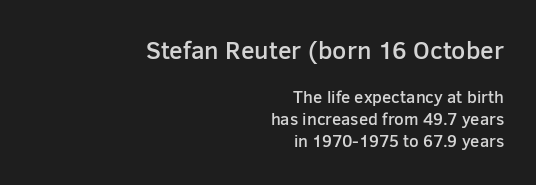
The setting favours the right margin, as signatures and pull-quotes sometimes do. The sample has been set in demibold, a notch under bold. Observe the ordinary spacing: letters are neighbours, not strangers. This block has exactly the height ordinary leading produces.
